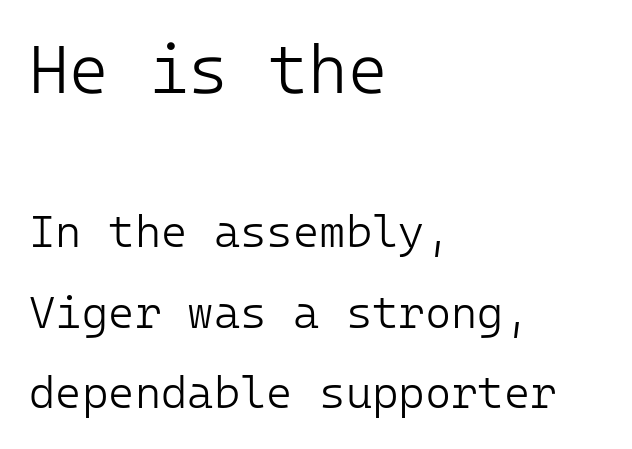
Q: Is the text bold? A: No.
Q: Is the text italic (slanted)? A: No, it is upright.
Q: Is the typeface a serif or a sans-serif typeface? A: Sans-serif.
Q: Is the text underlined? A: No.
Q: How is the paragraph aligned? A: Left-aligned.
Q: Is the spacing between letters normal or unusually wide? A: Normal.
Q: Which block of text is set in a larger size, the first (top) or the second (bottom)? A: The first (top) one.
Q: Width (condensed, normal, or wide)? A: Normal.
Q: Stroke contrast? A: Low.
Q: x-height? A: Medium.
